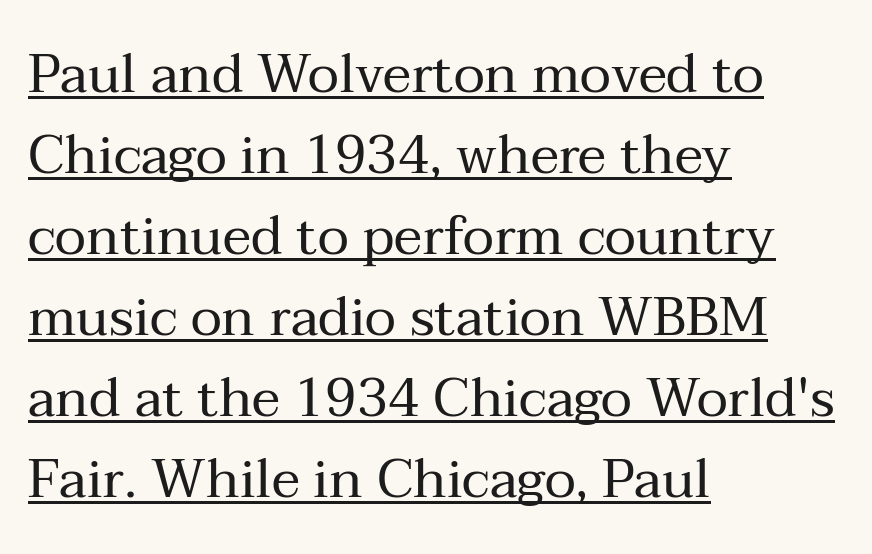
Q: Is the text bold? A: No.
Q: Is the text italic (slanted)? A: No, it is upright.
Q: Is the typeface a serif or a sans-serif typeface? A: Serif.
Q: Is the text underlined? A: Yes.
Q: How is the paragraph aligned? A: Left-aligned.
Q: Is the spacing between letters normal or unusually wide? A: Normal.
Q: Is the spacing between lines tight, normal or loose? A: Normal.
Q: Width (condensed, normal, or wide)? A: Normal.
Q: Stroke contrast? A: Medium.
Q: x-height? A: Medium.
Q: Monospaced? A: No.
